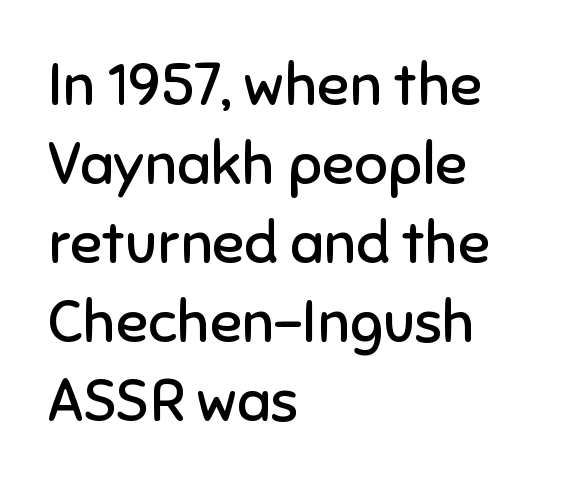
The image shows 59 px regular-weight sans-serif type, upright; set left-aligned, normal line spacing (1.34x), normal letter spacing, not underlined; low stroke contrast and a medium x-height.
